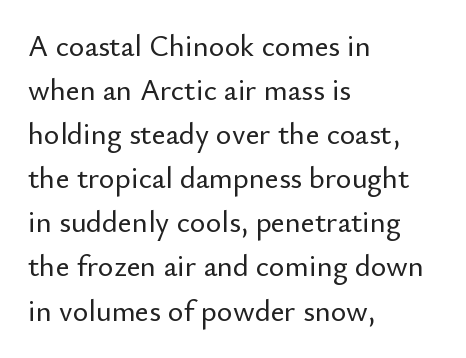
If you drew a line through each stem, it would be perfectly vertical. The horizontal fit of the characters is conventional and even. Bare-footed words on every line. The paragraph has a hard left edge and a soft right edge. You can tell from the bare stems that sans-serif type was used. Leading matches the norm, producing a regular column.
